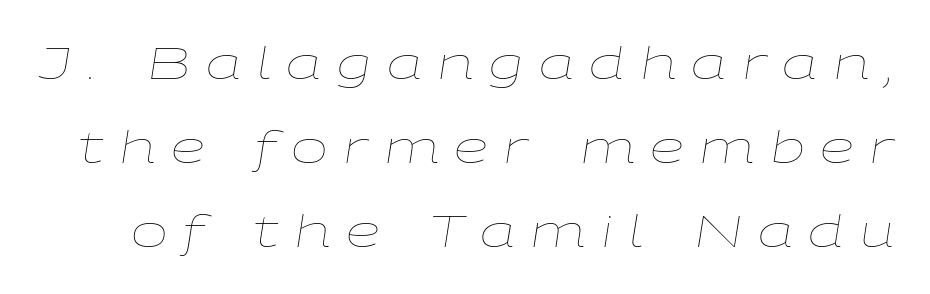
Q: Is the text bold? A: No.
Q: Is the text italic (slanted)? A: Yes, it leans right by about 9 degrees.
Q: Is the text underlined? A: No.
Q: Is the spacing between letters normal or unusually wide? A: Unusually wide.
Q: Is the spacing between lines tight, normal or loose? A: Loose.
Q: Width (condensed, normal, or wide)? A: Wide.
Q: Stroke contrast? A: Low.
Q: x-height? A: Medium.
Q: Monospaced? A: No.
